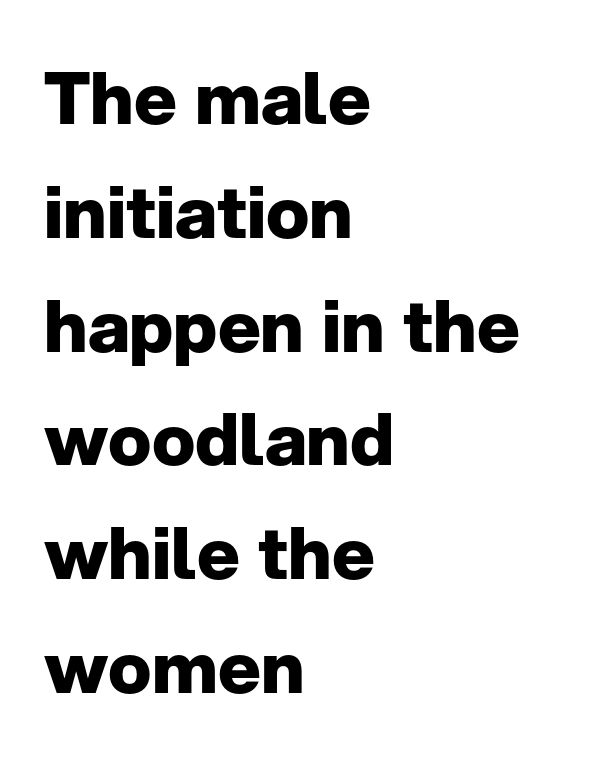
Q: Is the text bold? A: Yes.
Q: Is the text italic (slanted)? A: No, it is upright.
Q: Is the typeface a serif or a sans-serif typeface? A: Sans-serif.
Q: Is the text underlined? A: No.
Q: How is the paragraph aligned? A: Left-aligned.
Q: Is the spacing between letters normal or unusually wide? A: Normal.
Q: Is the spacing between lines tight, normal or loose? A: Normal.
Q: Width (condensed, normal, or wide)? A: Normal.
Q: Stroke contrast? A: Low.
Q: x-height? A: Medium.
Q: Monospaced? A: No.
